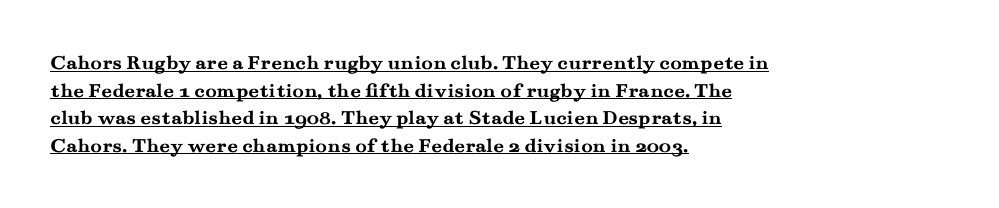
Q: Is the text bold? A: Yes.
Q: Is the text italic (slanted)? A: No, it is upright.
Q: Is the text underlined? A: Yes.
Q: How is the paragraph aligned? A: Left-aligned.
Q: Is the spacing between letters normal or unusually wide? A: Normal.
Q: Is the spacing between lines tight, normal or loose? A: Normal.
